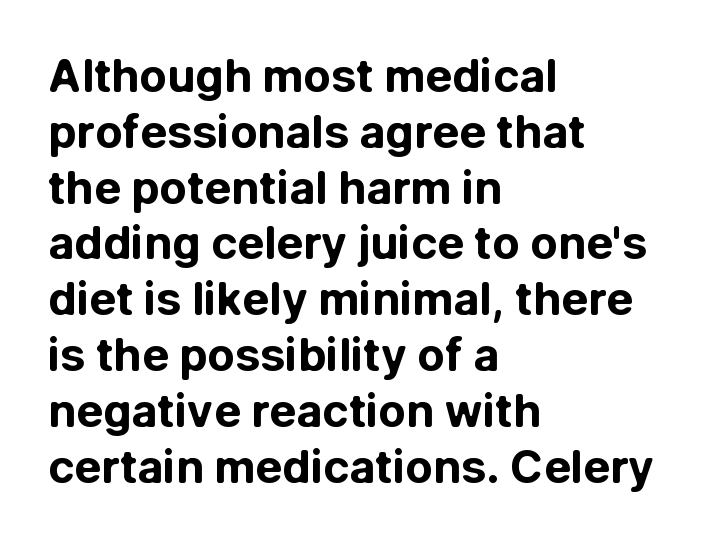
The letters stand straight up with perfectly vertical stems. Looks like regular typesetting: each glyph gets only the width it needs. Nobody drew a line under any word here. Line beginnings align vertically; line endings do not. A dark, heavy texture on the line: the type is bold.
